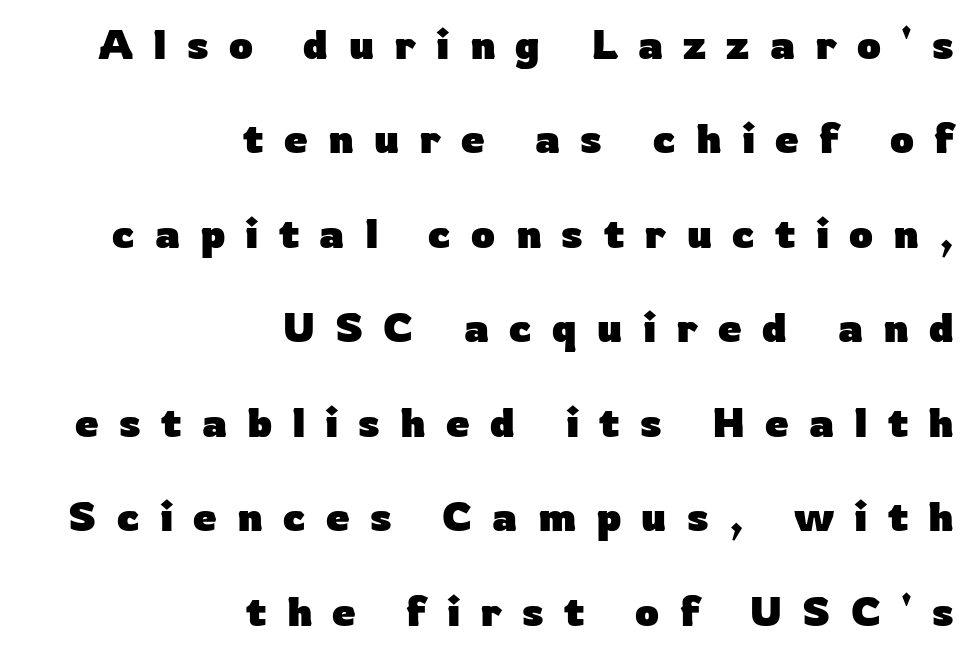
Inter-character spacing is expanded well beyond the font's built-in metrics. Each letter's strokes conclude bluntly, with no projecting serifs. Honestly, the rows look like they've been pulled way apart. The ragged edge is on the left, which tells us the setting is flush right.
